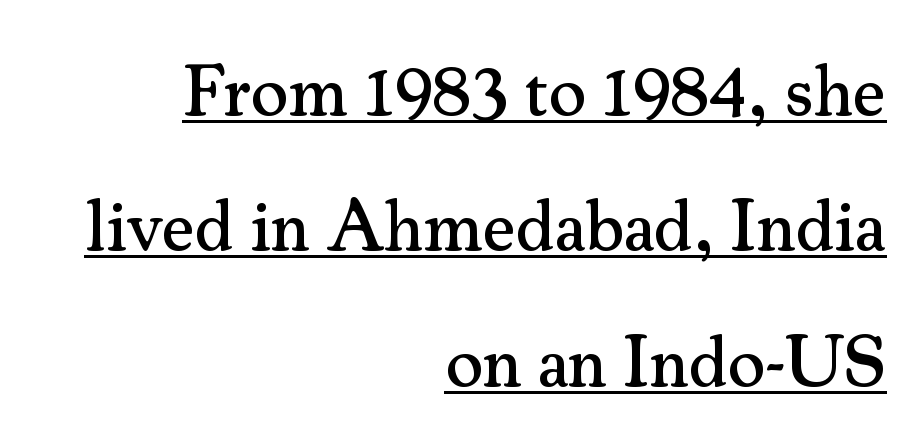
The image shows 72 px serif type, upright; set right-aligned, line spacing 1.88x, normal letter spacing, underlined; medium stroke contrast and a small x-height.
